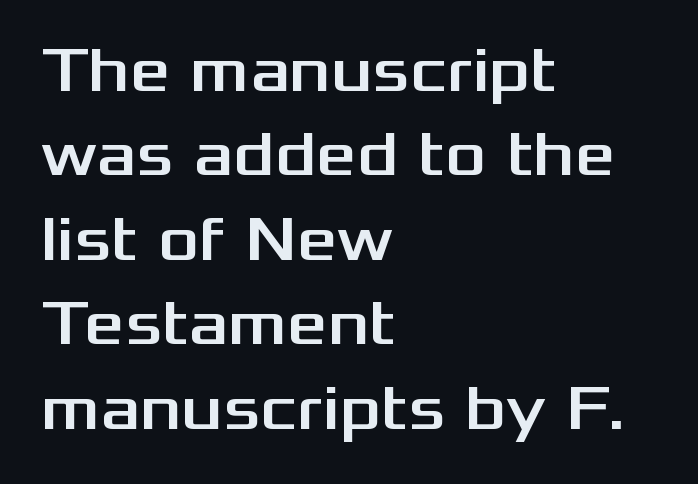
The image shows 63 px wide sans-serif type, upright; set left-aligned, normal line spacing (1.34x), normal letter spacing, not underlined; medium stroke contrast and a medium x-height.
